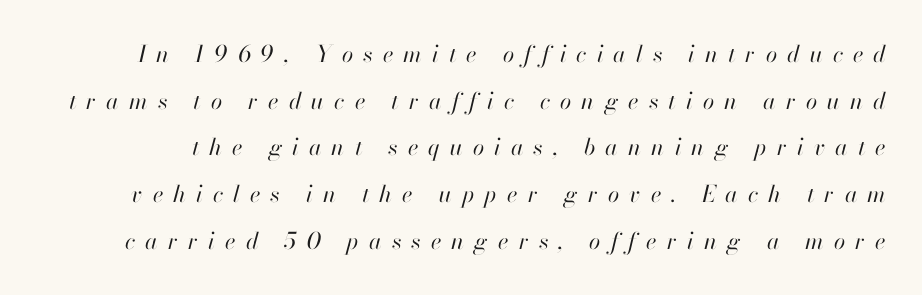
The image shows 23 px text type, italic (leaning right); set loose line spacing (2.03x), unusually wide letter spacing (+0.44 em), not underlined.
